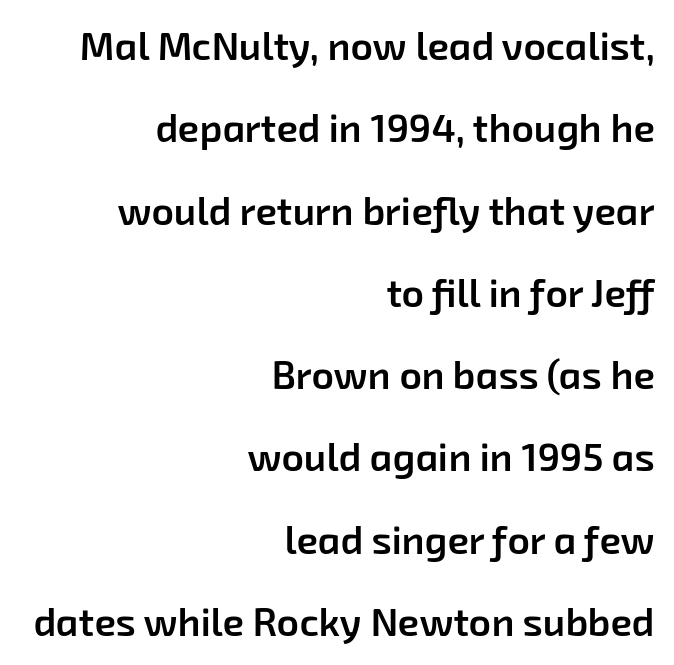
{"serif": "no", "bold": "semi", "weight": "semibold", "width": "normal", "stroke_contrast": "low", "x_height": "medium", "monospaced": "no", "underline": "no", "align": "right", "line_spacing": "loose", "line_spacing_ratio": 2.11, "letter_spacing": "normal", "letter_spacing_em": 0.0, "glyph_px": 39}
